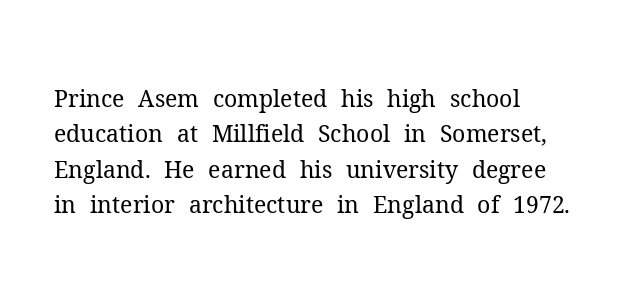
The image shows 23 px text type, upright; set left-aligned, normal line spacing (1.54x), normal letter spacing, not underlined.
